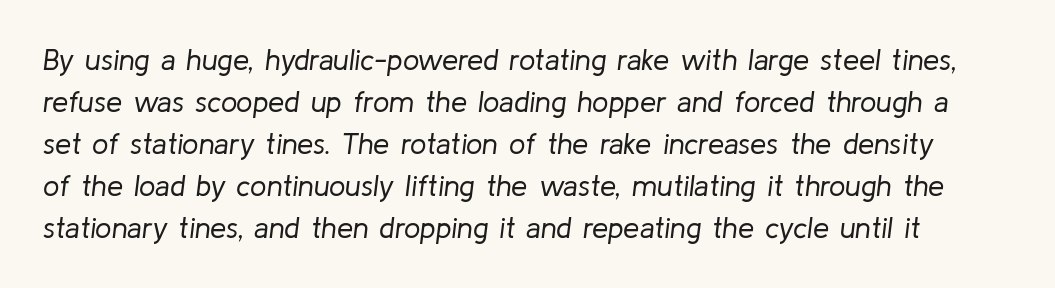
{"italic": "yes", "lean": "right", "slant_degrees": 8, "bold": "no", "weight": "regular", "width": "normal", "stroke_contrast": "low", "x_height": "medium", "monospaced": "no", "underline": "no", "line_spacing": "normal", "line_spacing_ratio": 1.45, "letter_spacing": "normal", "letter_spacing_em": 0.0, "glyph_px": 29}
